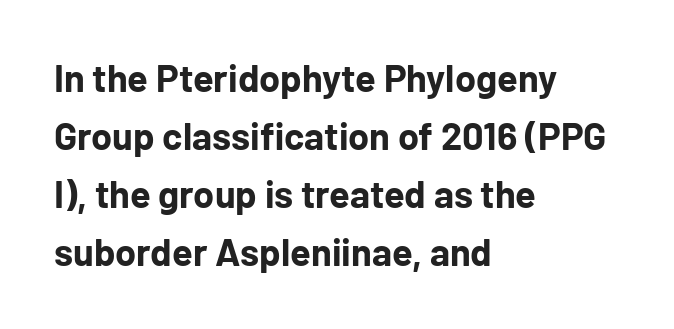
Q: Is the text bold? A: Yes.
Q: Is the text italic (slanted)? A: No, it is upright.
Q: Is the typeface a serif or a sans-serif typeface? A: Sans-serif.
Q: Is the text underlined? A: No.
Q: How is the paragraph aligned? A: Left-aligned.
Q: Is the spacing between letters normal or unusually wide? A: Normal.
Q: Is the spacing between lines tight, normal or loose? A: Normal.
Q: Width (condensed, normal, or wide)? A: Normal.
Q: Stroke contrast? A: Low.
Q: x-height? A: Medium.
Q: Monospaced? A: No.
